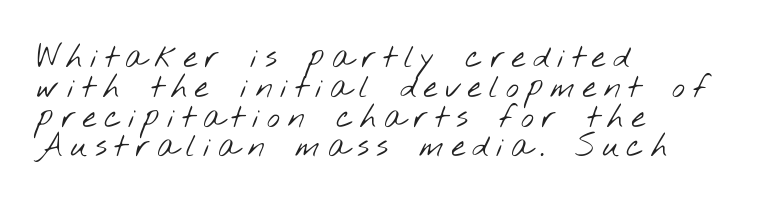
{"serif": "no", "bold": "no", "weight": "light", "width": "wide", "stroke_contrast": "low", "x_height": "small", "monospaced": "no", "underline": "no", "align": "left", "line_spacing": "tight", "line_spacing_ratio": 0.96, "letter_spacing": "wide", "letter_spacing_em": 0.24, "glyph_px": 31}
